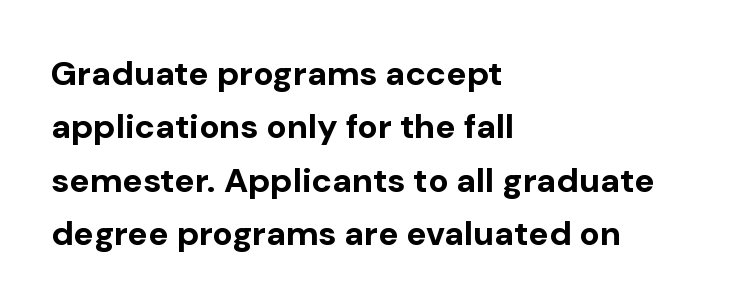
Q: Is the text bold? A: Yes.
Q: Is the text italic (slanted)? A: No, it is upright.
Q: Is the typeface a serif or a sans-serif typeface? A: Sans-serif.
Q: Is the text underlined? A: No.
Q: How is the paragraph aligned? A: Left-aligned.
Q: Is the spacing between letters normal or unusually wide? A: Normal.
Q: Is the spacing between lines tight, normal or loose? A: Normal.
Q: Width (condensed, normal, or wide)? A: Normal.
Q: Stroke contrast? A: Low.
Q: x-height? A: Medium.
Q: Monospaced? A: No.
